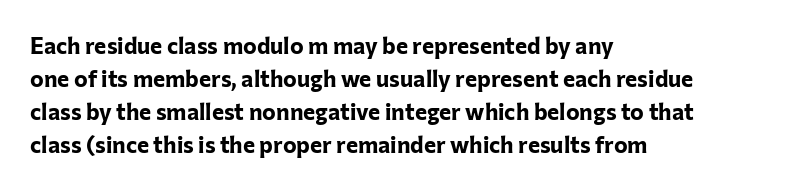
Q: Is the text bold? A: Yes.
Q: Is the text italic (slanted)? A: No, it is upright.
Q: Is the text underlined? A: No.
Q: How is the paragraph aligned? A: Left-aligned.
Q: Is the spacing between letters normal or unusually wide? A: Normal.
Q: Is the spacing between lines tight, normal or loose? A: Normal.
